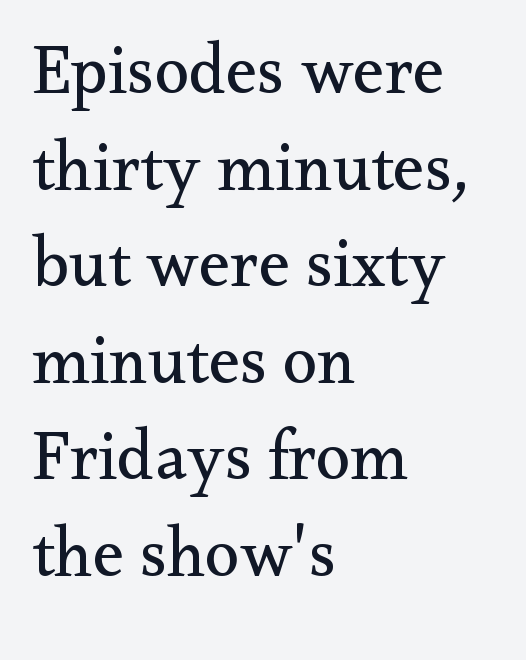
The image shows 70 px regular-weight serif type, upright; set left-aligned, normal line spacing (1.38x), normal letter spacing, not underlined; medium stroke contrast and a small x-height.
